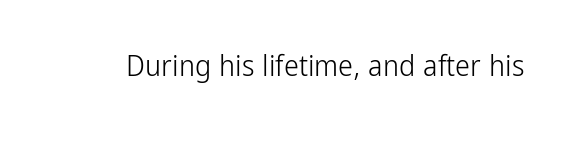
The image shows 30 px light, condensed sans-serif type, upright; set normal letter spacing, not underlined; low stroke contrast and a medium x-height.
